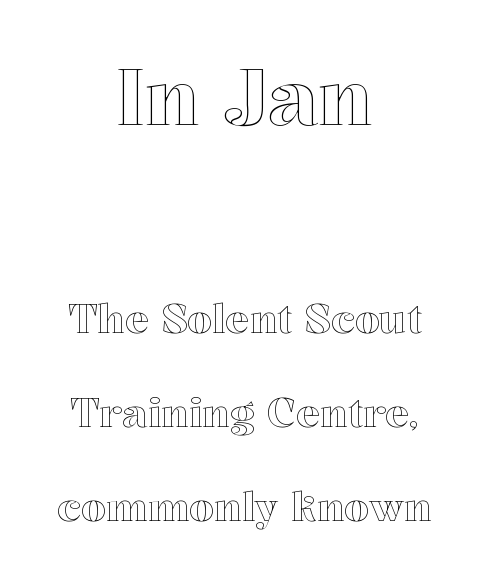
The image shows 79 px text type, upright; set centered, loose line spacing (2.35x), normal letter spacing, not underlined; the first (top) block is 1.98x larger; a medium x-height.
